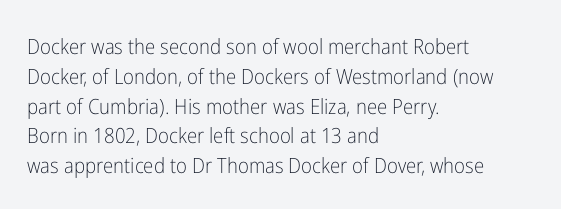
Q: Is the text bold? A: No.
Q: Is the text italic (slanted)? A: No, it is upright.
Q: Is the text underlined? A: No.
Q: How is the paragraph aligned? A: Left-aligned.
Q: Is the spacing between letters normal or unusually wide? A: Normal.
Q: Is the spacing between lines tight, normal or loose? A: Normal.
